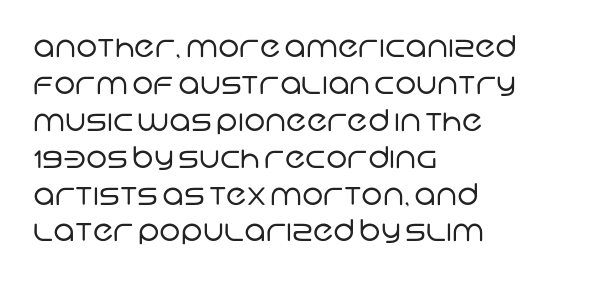
The image shows 30 px regular-weight sans-serif type; set left-aligned, line spacing 1.23x, normal letter spacing, not underlined; low stroke contrast and a large x-height.
